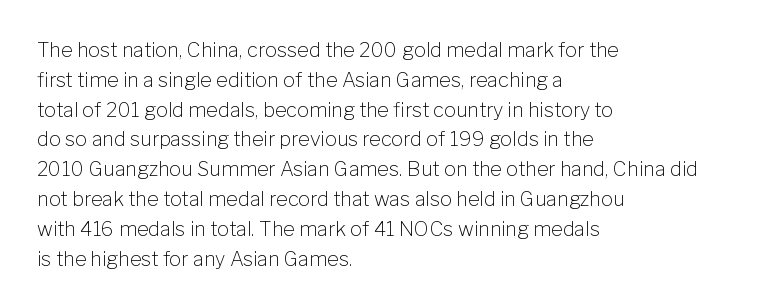
Q: Is the text bold? A: No.
Q: Is the text italic (slanted)? A: No, it is upright.
Q: Is the text underlined? A: No.
Q: How is the paragraph aligned? A: Left-aligned.
Q: Is the spacing between letters normal or unusually wide? A: Normal.
Q: Is the spacing between lines tight, normal or loose? A: Normal.
